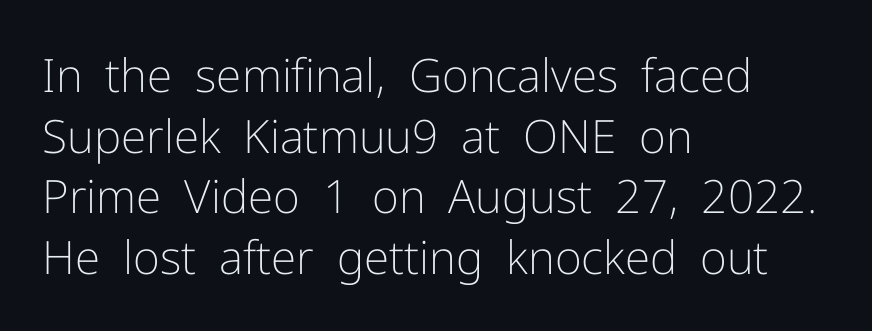
Posture: vertical. Leading: standard. The rendering anchors every line to the left-hand side. Serifs: no, the terminals of the letterforms are clean. You could call the tracking neutral — neither tight nor loose. These lines are rendered in a variable-pitch font.
